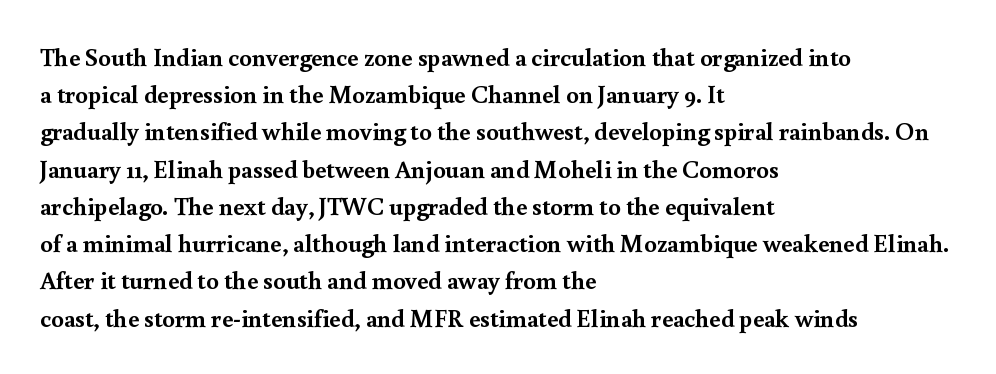
Q: Is the text bold? A: Yes.
Q: Is the text italic (slanted)? A: No, it is upright.
Q: Is the text underlined? A: No.
Q: How is the paragraph aligned? A: Left-aligned.
Q: Is the spacing between letters normal or unusually wide? A: Normal.
Q: Is the spacing between lines tight, normal or loose? A: Normal.
